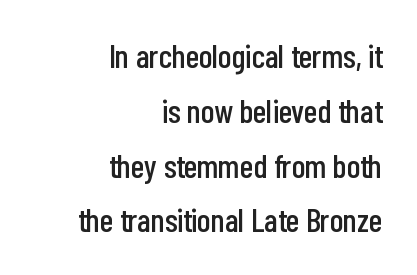
Letterform terminals end flat and unadorned throughout the passage. Has an underline been added? It has not. Ascenders rise straight up at ninety degrees. Observe the ordinary spacing: letters are neighbours, not strangers.
